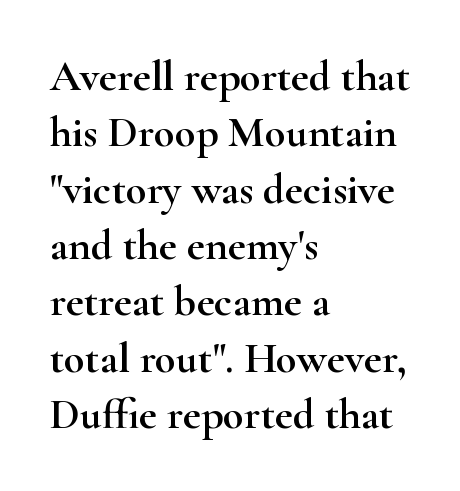
Q: Is the text italic (slanted)? A: No, it is upright.
Q: Is the typeface a serif or a sans-serif typeface? A: Serif.
Q: Is the text underlined? A: No.
Q: How is the paragraph aligned? A: Left-aligned.
Q: Is the spacing between letters normal or unusually wide? A: Normal.
Q: Is the spacing between lines tight, normal or loose? A: Normal.
Q: Width (condensed, normal, or wide)? A: Wide.
Q: Stroke contrast? A: High.
Q: x-height? A: Small.
Q: Monospaced? A: No.
